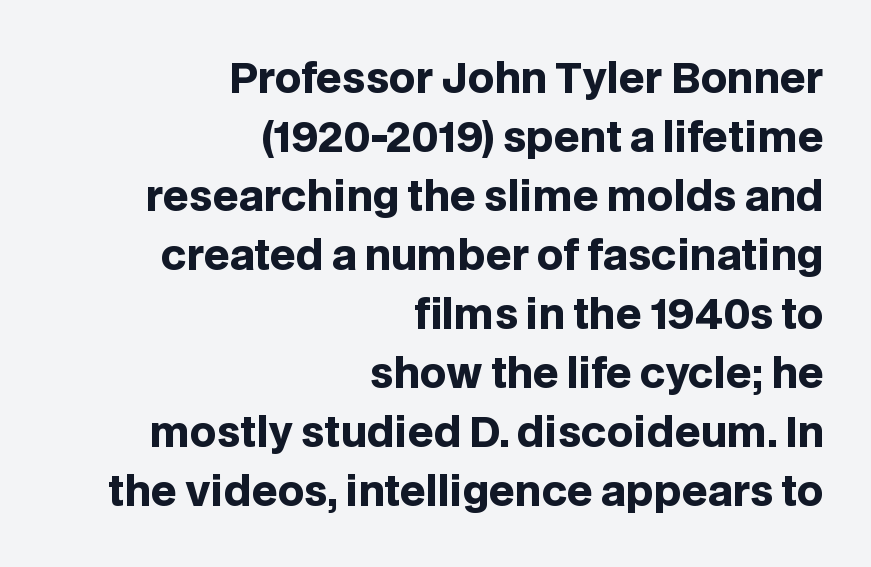
{"serif": "no", "italic": "no", "bold": "yes", "weight": "heavy", "width": "normal", "stroke_contrast": "low", "x_height": "large", "monospaced": "no", "underline": "no", "align": "right", "line_spacing": "normal", "line_spacing_ratio": 1.44, "letter_spacing": "normal", "letter_spacing_em": 0.0, "glyph_px": 41}
